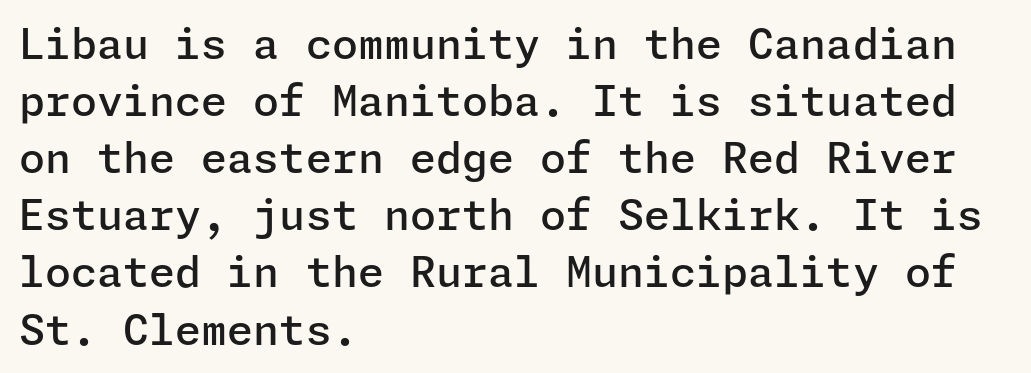
The face used here is a semibold: visibly heavier than regular, lighter than bold. The paragraph has a hard left edge and a soft right edge. Spacing between characters is what you'd get straight out of the box. If you measured baseline to baseline, you'd find a middling distance. Type without underlining. The text was rendered using a sans face with plain stroke endings.
